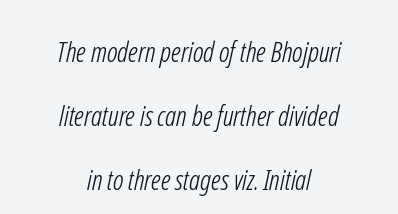
The image shows 28 px light, condensed sans-serif type; set centered, loose line spacing (2.28x), normal letter spacing, not underlined; low stroke contrast and a medium x-height.
